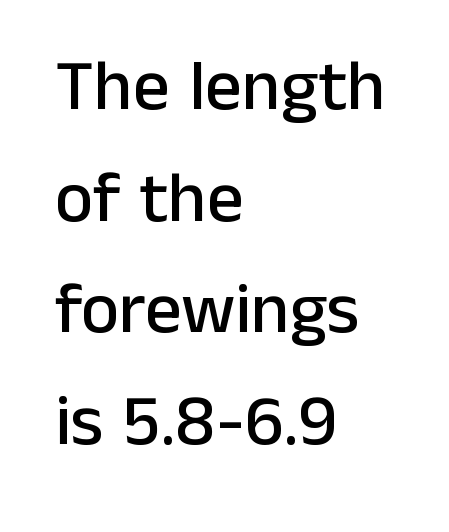
The image shows 72 px sans-serif type, upright; set left-aligned, normal line spacing (1.55x), normal letter spacing, not underlined; low stroke contrast and a medium x-height.
